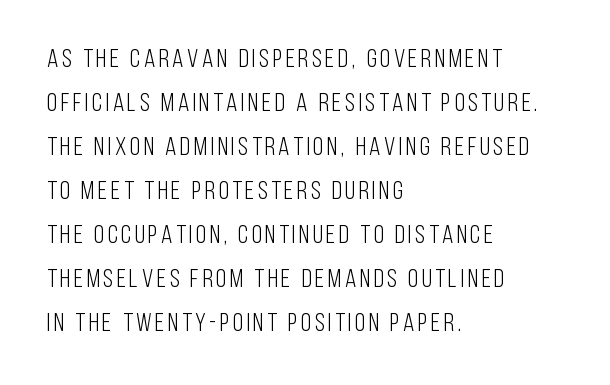
{"italic": "no", "bold": "no", "underline": "no", "align": "left", "line_spacing": "normal", "line_spacing_ratio": 1.69, "glyph_px": 26}
